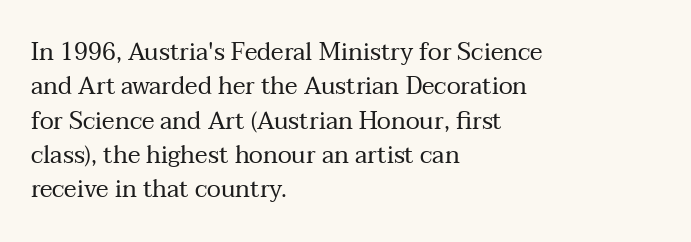
The image shows 24 px text type, upright; set left-aligned, normal line spacing (1.43x), normal letter spacing, not underlined.
